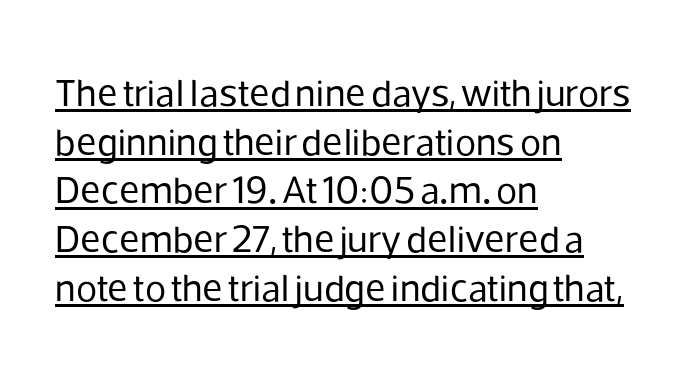
Here the designer chose a conventional face with non-uniform glyph widths. The space between consecutive lines is moderate. Quick note: underline on. Look at the bottom of the vertical strokes: they stop flat, with no serifs. Weight: in the light-to-regular range. Alignment: flush left.
